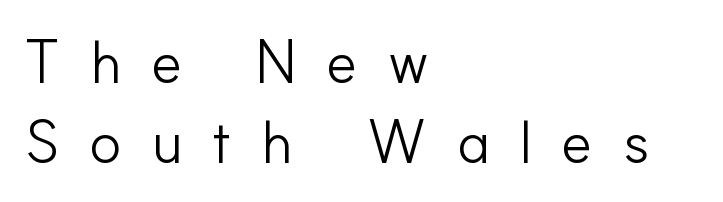
The passage shown is typed in a proportional face where columns would drift. Here the glyphs are tracked loosely, breaking word shapes into spaced letters. Successive baselines arrive at the customary interval. Ordinary non-slanted type is in use.
